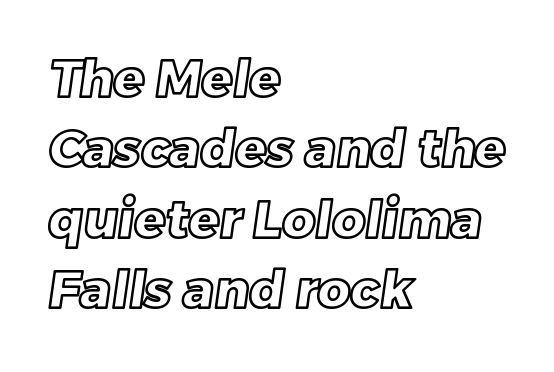
{"width": "normal", "x_height": "large", "monospaced": "no", "underline": "no", "align": "left", "line_spacing": "normal", "line_spacing_ratio": 1.38, "letter_spacing": "normal", "letter_spacing_em": 0.0, "glyph_px": 51}
